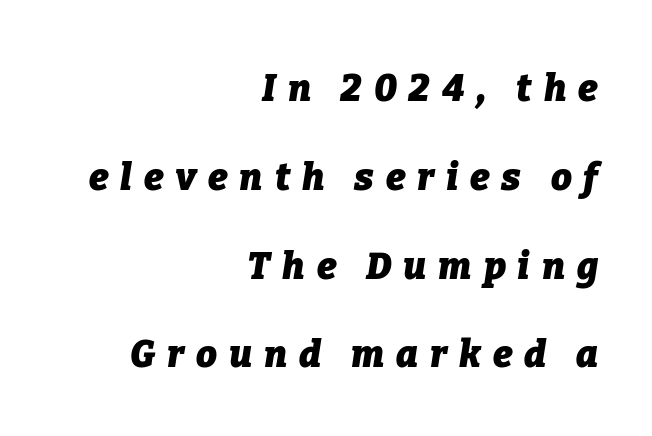
Every row of glyphs terminates at an identical x-position on the right. Does the leading feel generous? Absolutely, it's lavish. A typesetter would mark this as italic. Rule under the text: the space is simply empty.
